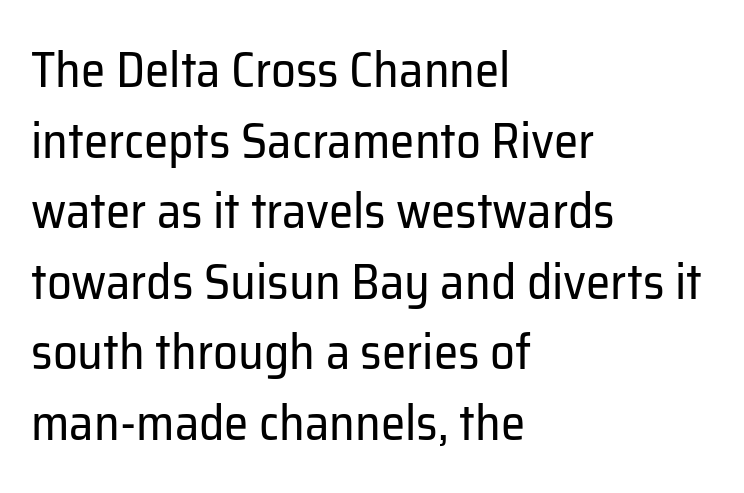
The image shows 49 px regular-weight sans-serif type, upright; set left-aligned, normal line spacing (1.44x), normal letter spacing, not underlined; low stroke contrast and a medium x-height.
